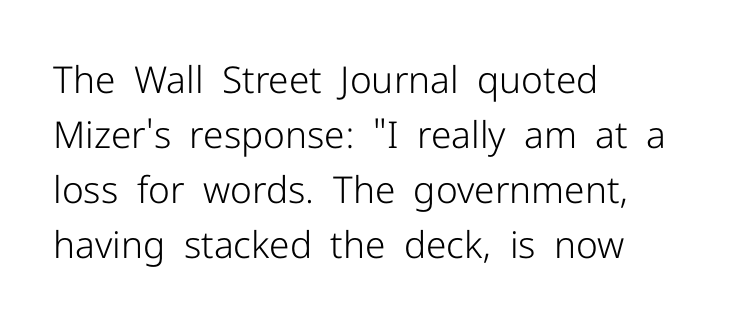
The image shows 37 px light sans-serif type, upright; set left-aligned, normal line spacing (1.49x), normal letter spacing, not underlined; low stroke contrast and a medium x-height.
